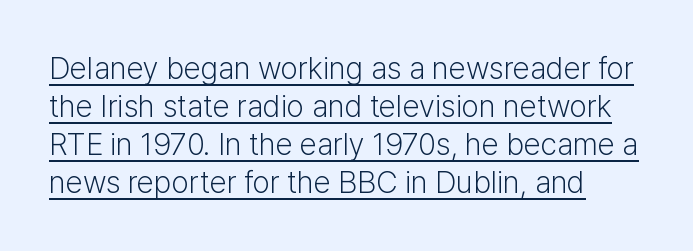
The image shows 31 px light sans-serif type, upright; set line spacing 1.23x, normal letter spacing, underlined; low stroke contrast and a medium x-height.
